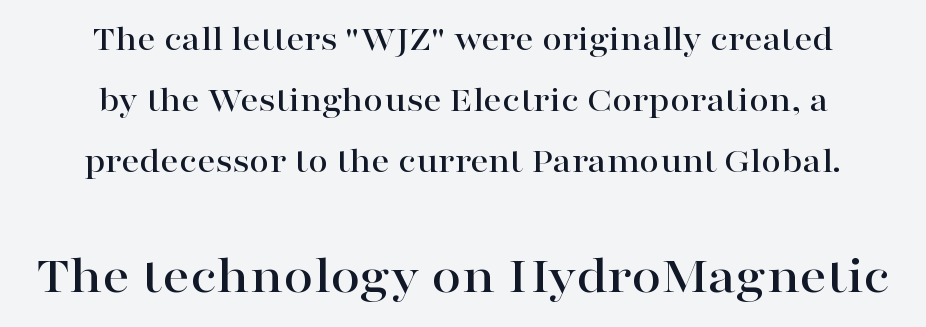
Q: Is the text italic (slanted)? A: No, it is upright.
Q: Is the typeface a serif or a sans-serif typeface? A: Serif.
Q: Is the text underlined? A: No.
Q: How is the paragraph aligned? A: Centered.
Q: Is the spacing between letters normal or unusually wide? A: Normal.
Q: Is the spacing between lines tight, normal or loose? A: Normal.
Q: Which block of text is set in a larger size, the first (top) or the second (bottom)? A: The second (bottom) one.
Q: Width (condensed, normal, or wide)? A: Wide.
Q: Stroke contrast? A: High.
Q: x-height? A: Medium.
Q: Monospaced? A: No.
